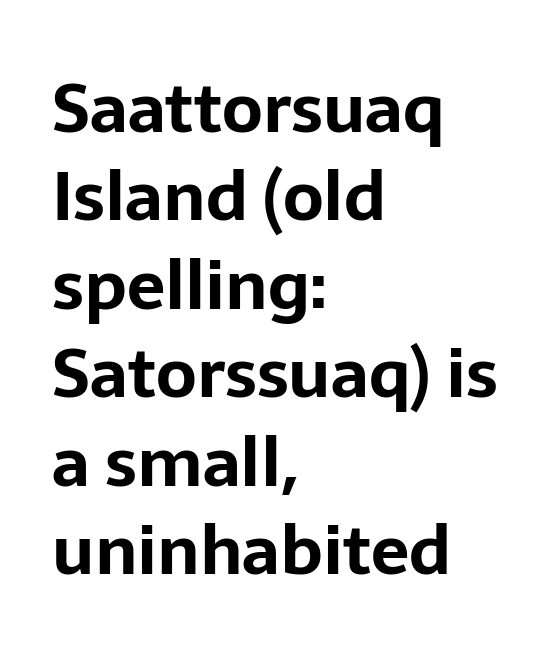
The image shows 68 px bold sans-serif type, upright; set left-aligned, normal line spacing (1.3x), normal letter spacing, not underlined; low stroke contrast and a medium x-height.
